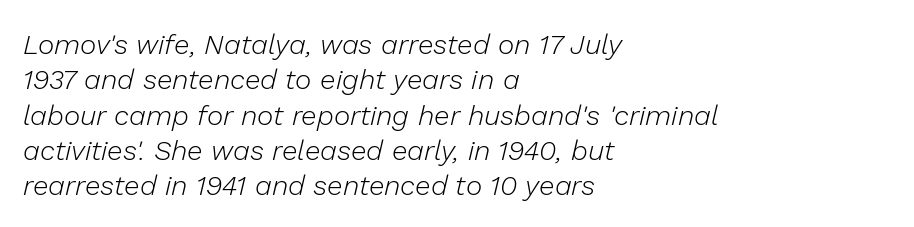
{"italic": "yes", "lean": "right", "slant_degrees": 13, "bold": "no", "weight": "light", "width": "normal", "stroke_contrast": "low", "x_height": "medium", "monospaced": "no", "underline": "no", "align": "left", "line_spacing": "normal", "line_spacing_ratio": 1.26, "letter_spacing": "normal", "letter_spacing_em": 0.0, "glyph_px": 28}
